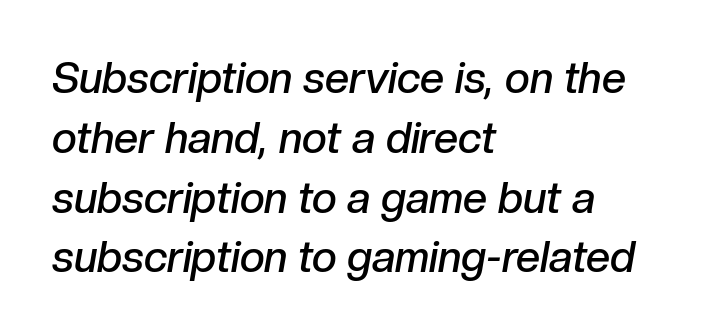
The image shows 43 px semibold type, italic (leaning right); set left-aligned, normal line spacing (1.39x), normal letter spacing, not underlined; low stroke contrast and a medium x-height.
